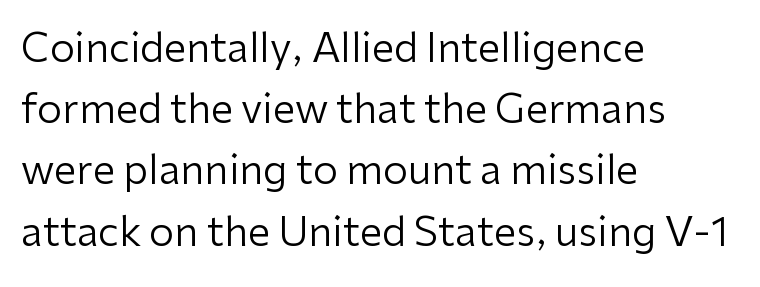
{"serif": "no", "italic": "no", "bold": "no", "weight": "regular", "width": "normal", "stroke_contrast": "low", "x_height": "medium", "monospaced": "no", "underline": "no", "align": "left", "line_spacing": "normal", "line_spacing_ratio": 1.53, "letter_spacing": "normal", "letter_spacing_em": 0.0, "glyph_px": 40}
